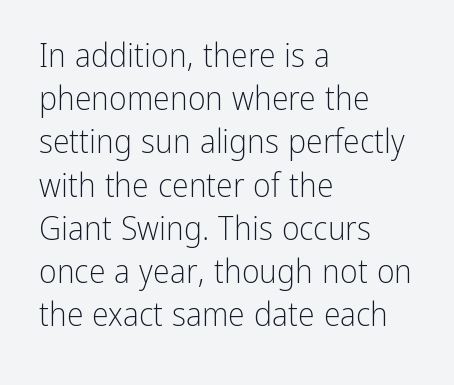
The image shows 34 px light, condensed sans-serif type, upright; set left-aligned, normal line spacing (1.27x), normal letter spacing, not underlined; low stroke contrast and a medium x-height.
